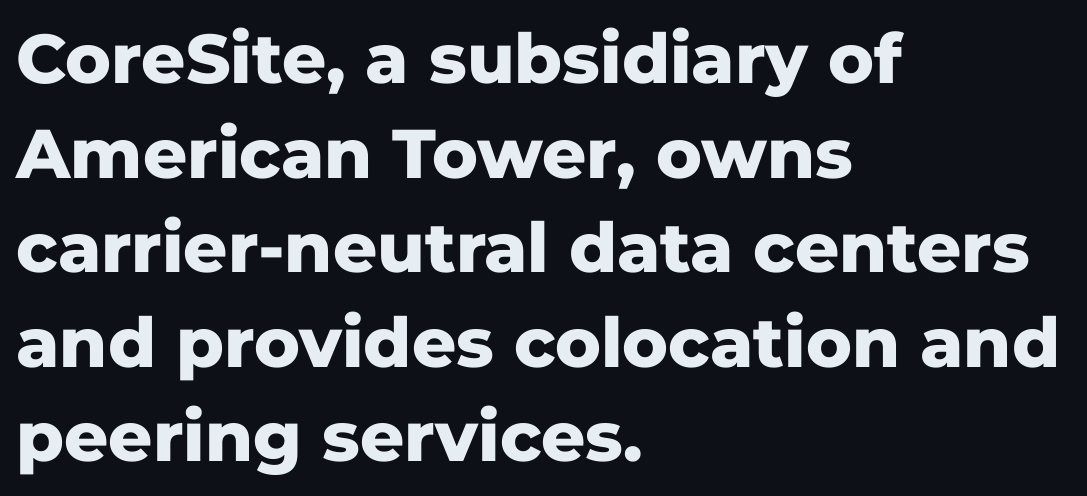
A typesetter would call this leading conventional body-copy spacing. Compared with a centered layout, this one pins lines to the left instead. A bare baseline throughout the passage. The letters stand upright; this is a roman face. Is this a sans? Yes — the strokes have no serifs. Strokes here are thick enough to call this a true bold.
